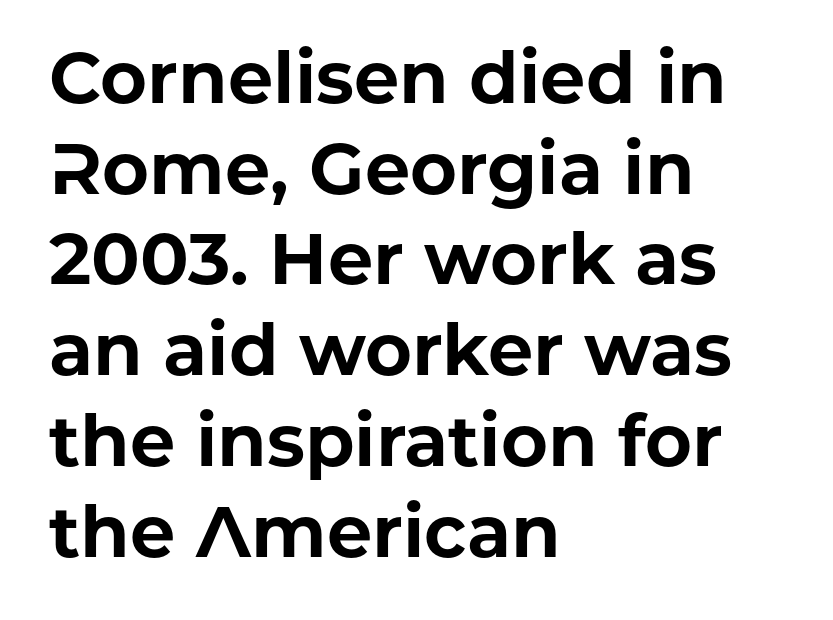
The image shows 72 px bold sans-serif type, upright; set left-aligned, normal line spacing (1.26x), normal letter spacing, not underlined; low stroke contrast and a medium x-height.
